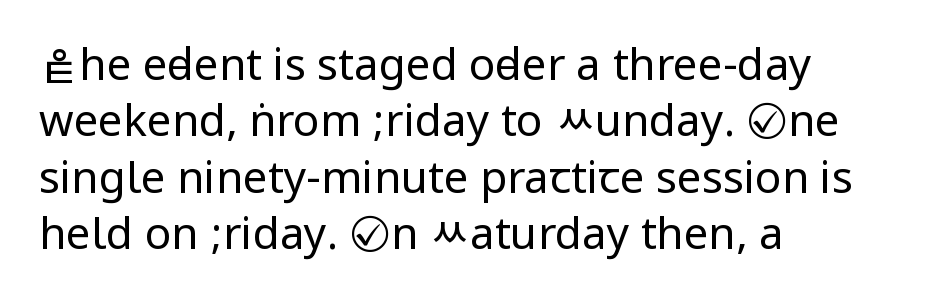
The image shows 44 px regular-weight, condensed sans-serif type, upright; set left-aligned, normal line spacing (1.28x), normal letter spacing, not underlined; low stroke contrast.
